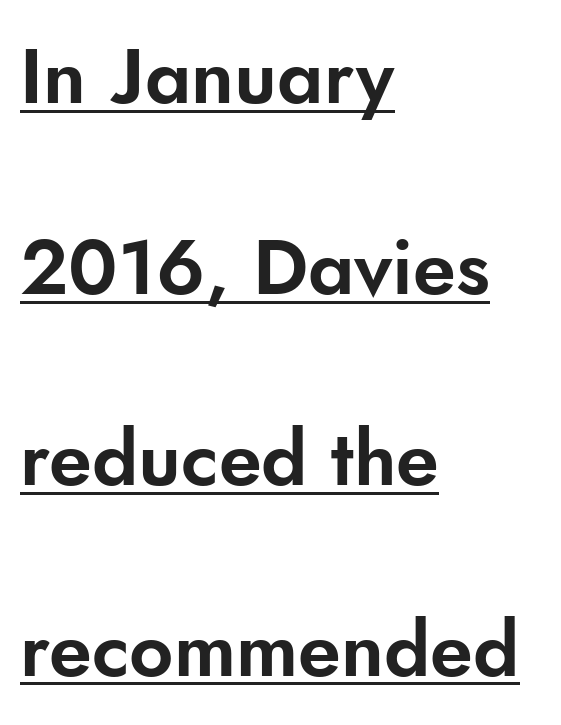
{"serif": "no", "italic": "no", "width": "normal", "stroke_contrast": "low", "x_height": "small", "monospaced": "no", "underline": "yes", "align": "left", "line_spacing": "loose", "line_spacing_ratio": 2.48, "letter_spacing": "normal", "letter_spacing_em": 0.0, "glyph_px": 77}
